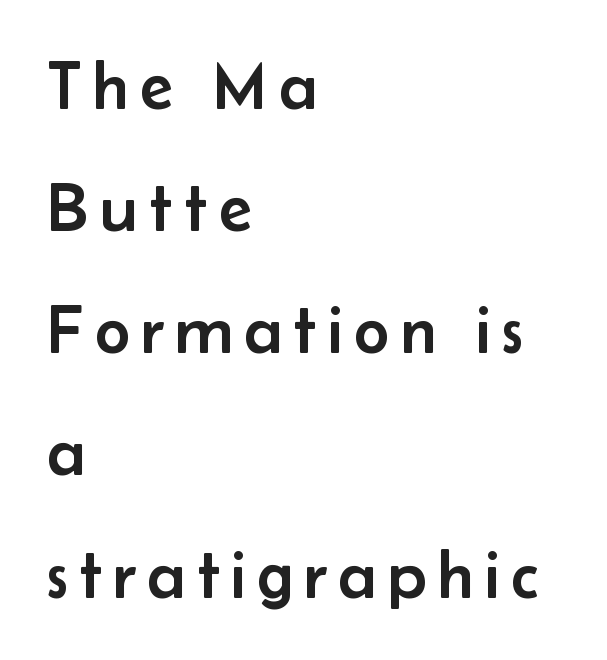
Q: Is the text italic (slanted)? A: No, it is upright.
Q: Is the typeface a serif or a sans-serif typeface? A: Sans-serif.
Q: Is the text underlined? A: No.
Q: How is the paragraph aligned? A: Left-aligned.
Q: Width (condensed, normal, or wide)? A: Normal.
Q: Stroke contrast? A: Low.
Q: x-height? A: Small.
Q: Monospaced? A: No.
